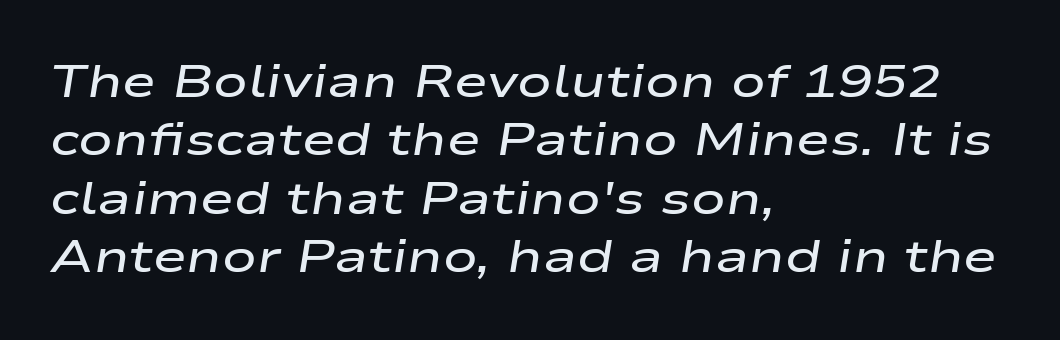
Q: Is the text bold? A: Semi-bold.
Q: Is the text italic (slanted)? A: Yes, it leans right by about 9 degrees.
Q: Is the text underlined? A: No.
Q: How is the paragraph aligned? A: Left-aligned.
Q: Is the spacing between letters normal or unusually wide? A: Normal.
Q: Is the spacing between lines tight, normal or loose? A: Normal.
Q: Width (condensed, normal, or wide)? A: Wide.
Q: Stroke contrast? A: Low.
Q: x-height? A: Medium.
Q: Monospaced? A: No.
